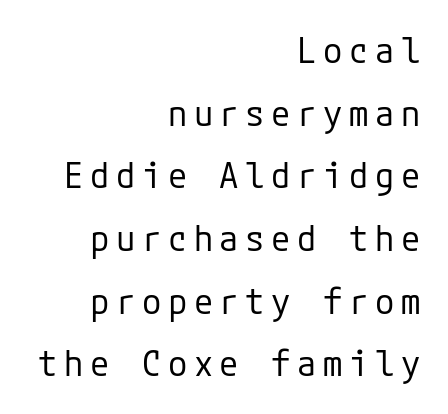
The image shows 35 px regular-weight sans-serif type, upright; set right-aligned, line spacing 1.79x, not underlined; low stroke contrast and a medium x-height.
